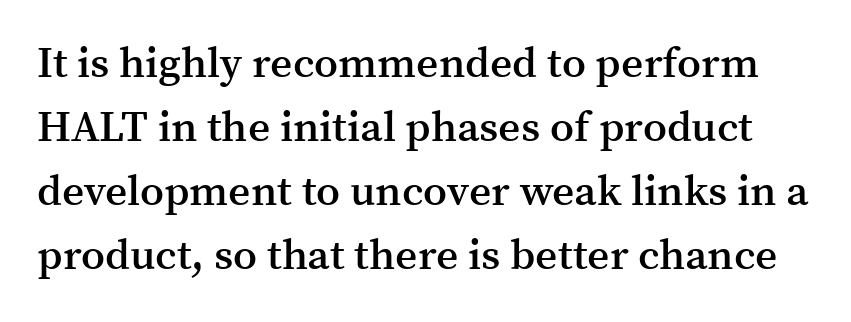
Characters remain perfectly vertical along every line. The face used here is proportionally spaced, like ordinary book or web type. Only glyphs here, with clear space below each row. The leading is moderate, giving the passage an even texture. The type is set solid horizontally, with unmodified tracking. Look at the bottom of the vertical strokes: they flare into serifs here.
